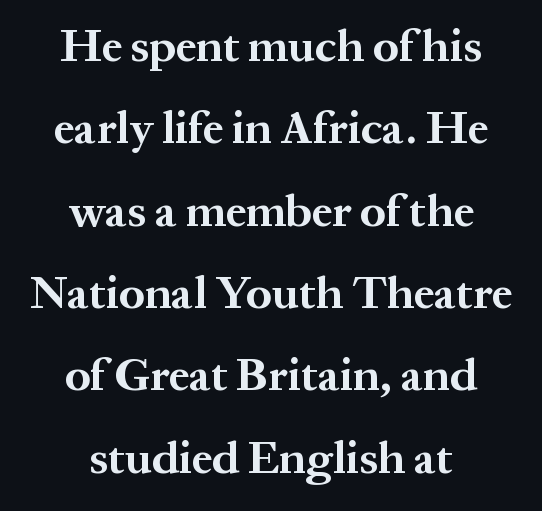
These lines were composed using upright roman letters. Horizontal alignment here is central, giving a formal, balanced look. This sample has the flowing, uneven cadence of proportional lettering. Is this a sans? No — the strokes have serifs. On the weight axis this lands at bold, roughly 700. This rendering features lettering with no underline.
